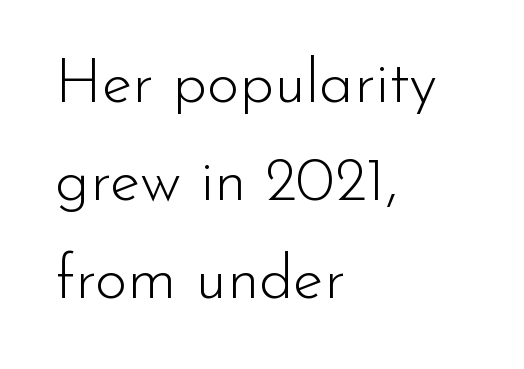
Compared with a centered layout, this one pins lines to the left instead. Is the type heavy? It reads as light-to-regular instead. The block of text has a typical density, with ordinary space between rows. Do the characters align in a grid? No, the font is proportional. Designer's note — italics off, roman on. Each letter's strokes conclude bluntly, with no projecting serifs.
